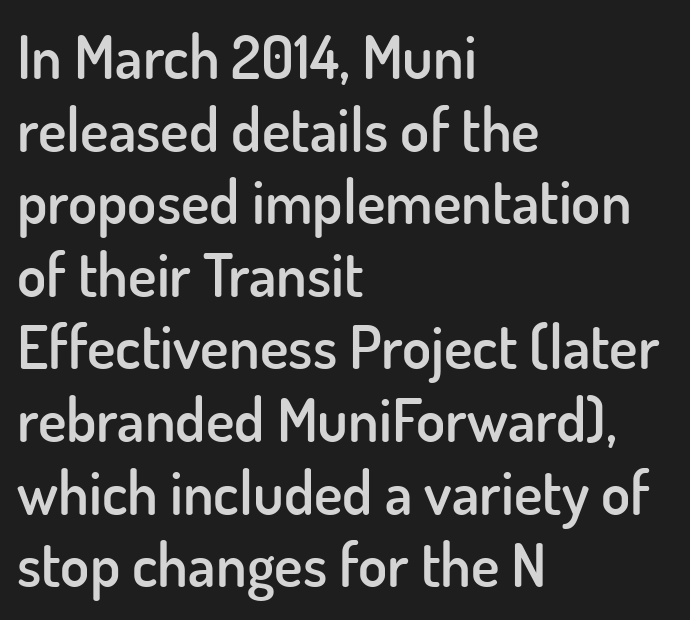
{"serif": "no", "italic": "no", "bold": "semi", "weight": "semibold", "width": "normal", "stroke_contrast": "low", "x_height": "small", "monospaced": "no", "underline": "no", "align": "left", "line_spacing_ratio": 1.21, "letter_spacing": "normal", "letter_spacing_em": 0.0, "glyph_px": 60}
